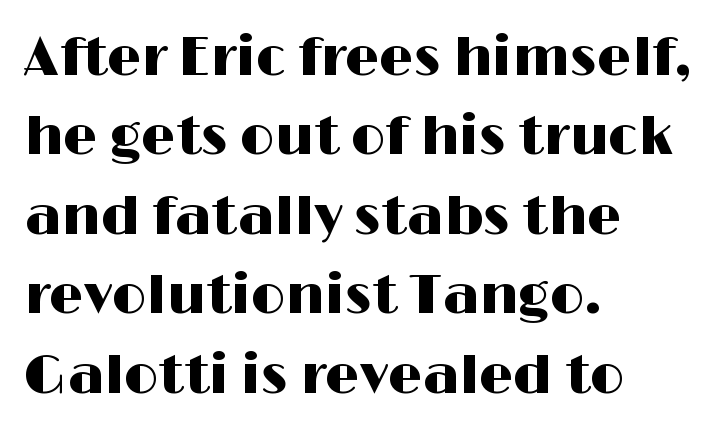
Caption: multi-line text, flush left, ragged right. Every character sits straight up, as roman type does. Words float on clear page, feet unadorned. Is this a fixed-width face? No — the glyphs have proportional, varying widths.
